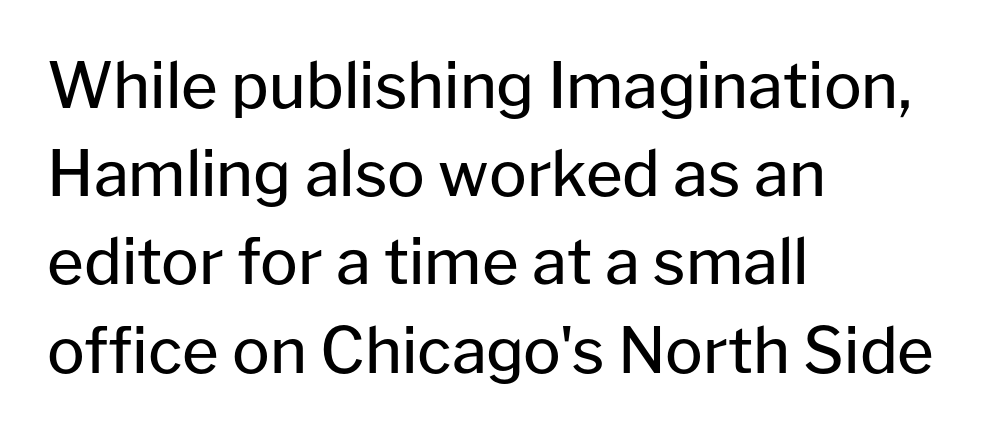
Q: Is the text bold? A: No.
Q: Is the text italic (slanted)? A: No, it is upright.
Q: Is the typeface a serif or a sans-serif typeface? A: Sans-serif.
Q: Is the text underlined? A: No.
Q: How is the paragraph aligned? A: Left-aligned.
Q: Is the spacing between letters normal or unusually wide? A: Normal.
Q: Is the spacing between lines tight, normal or loose? A: Normal.
Q: Width (condensed, normal, or wide)? A: Normal.
Q: Stroke contrast? A: Low.
Q: x-height? A: Medium.
Q: Monospaced? A: No.
